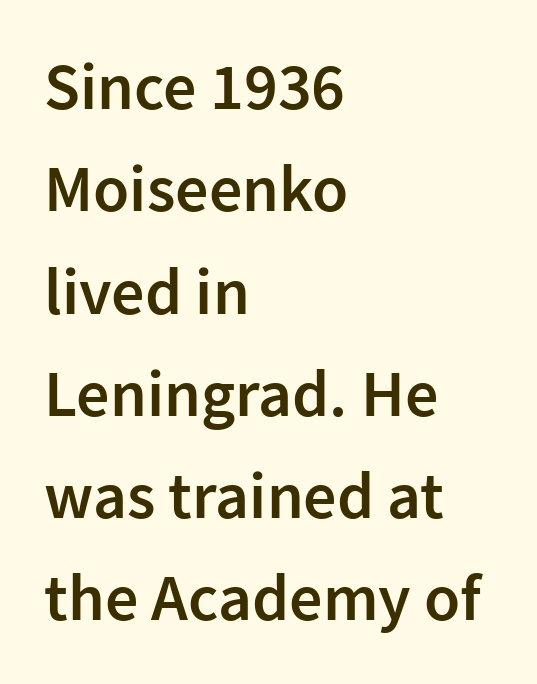
In CSS terms this would be text-align: left. Tracking here is standard; glyphs follow each other at the usual distance. Summary of vertical rhythm: regular, with standard interline spacing. Has an underline been added? It has not. These lines were composed using upright roman letters.
